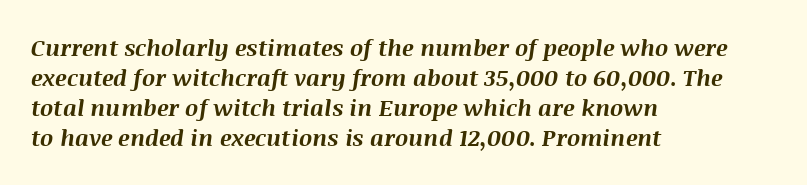
The image shows 23 px bold type, italic (leaning right); set left-aligned, normal line spacing (1.31x), normal letter spacing, not underlined.
